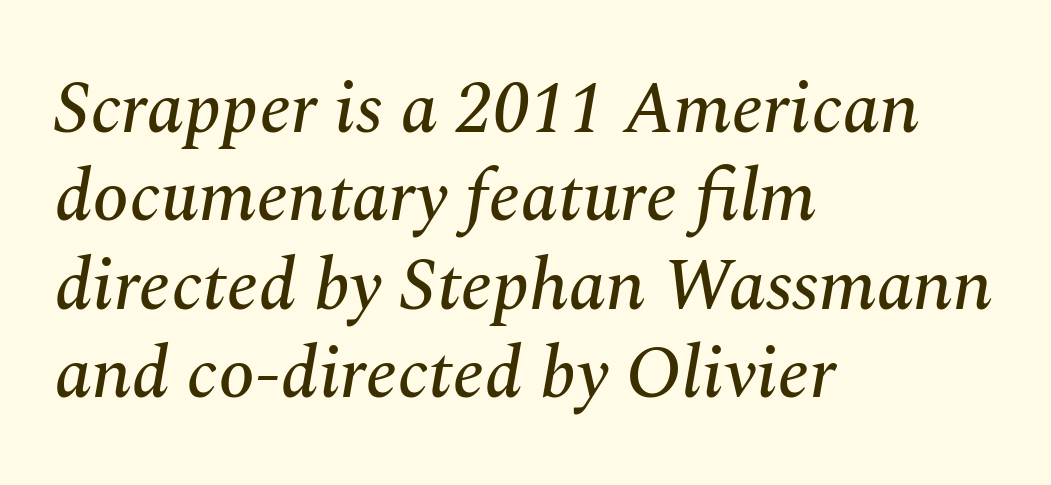
Q: Is the text italic (slanted)? A: Yes, it leans right by about 10 degrees.
Q: Is the typeface a serif or a sans-serif typeface? A: Serif.
Q: Is the text underlined? A: No.
Q: How is the paragraph aligned? A: Left-aligned.
Q: Is the spacing between letters normal or unusually wide? A: Normal.
Q: Width (condensed, normal, or wide)? A: Normal.
Q: Stroke contrast? A: Medium.
Q: x-height? A: Medium.
Q: Monospaced? A: No.
